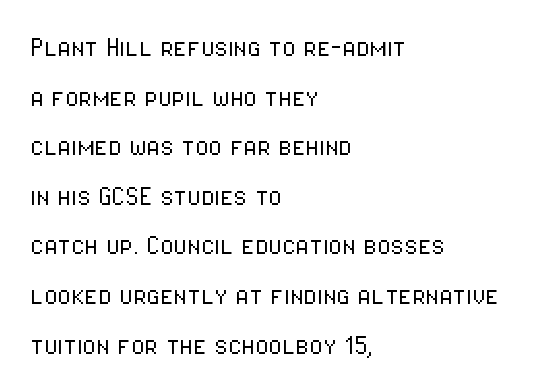
{"serif": "no", "italic": "no", "bold": "no", "weight": "light", "width": "condensed", "stroke_contrast": "low", "x_height": "medium", "monospaced": "no", "underline": "no", "align": "left", "line_spacing": "normal", "line_spacing_ratio": 1.6, "letter_spacing": "normal", "letter_spacing_em": 0.0, "glyph_px": 31}
